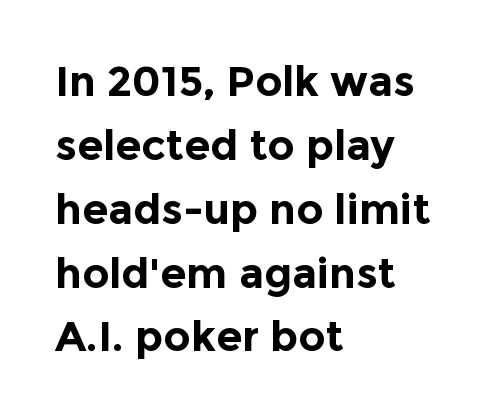
{"serif": "no", "italic": "no", "bold": "yes", "weight": "bold", "width": "normal", "x_height": "medium", "monospaced": "no", "underline": "no", "align": "left", "line_spacing": "normal", "line_spacing_ratio": 1.52, "letter_spacing": "normal", "letter_spacing_em": 0.0, "glyph_px": 42}
